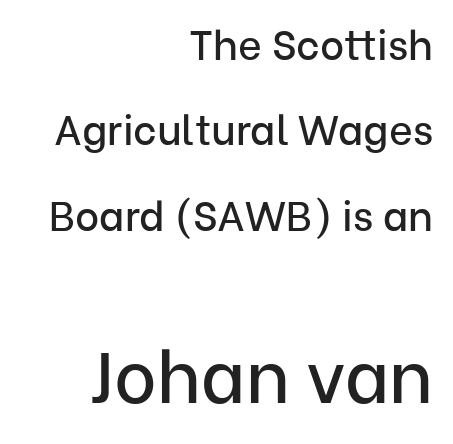
{"serif": "no", "italic": "no", "width": "normal", "stroke_contrast": "low", "x_height": "medium", "monospaced": "no", "underline": "no", "align": "right", "line_spacing": "loose", "line_spacing_ratio": 2.08, "letter_spacing": "normal", "letter_spacing_em": 0.0, "larger_block": "second", "size_ratio": 1.76, "glyph_px": 72}
